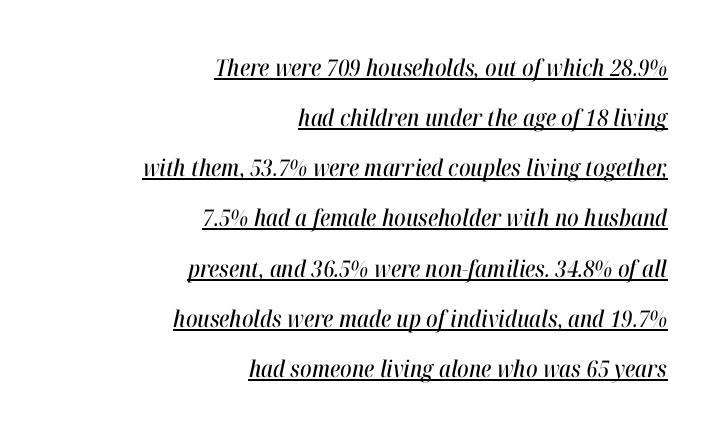
The lines are spread far apart with generous leading. The passage shown is underscored from start to finish. The paragraph shown leans on its right margin. Characters are canted at an angle relative to the baseline's perpendicular. Tracking value appears to be zero — textbook default spacing.
